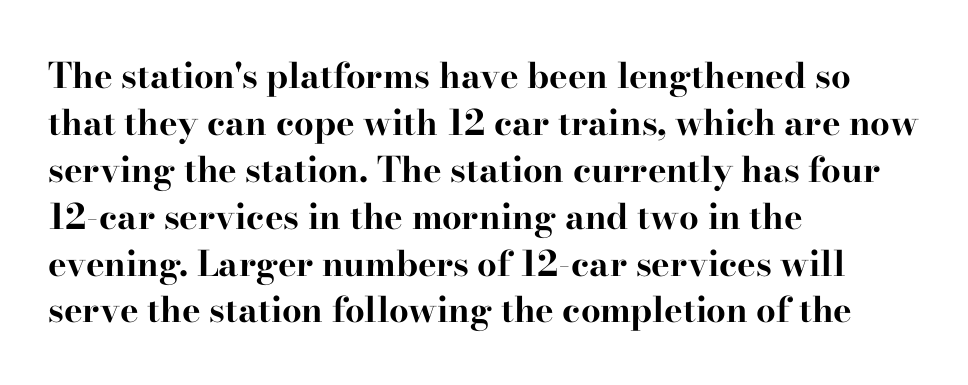
{"serif": "yes", "italic": "no", "bold": "yes", "weight": "bold", "width": "wide", "stroke_contrast": "high", "x_height": "small", "monospaced": "no", "underline": "no", "align": "left", "line_spacing": "normal", "line_spacing_ratio": 1.34, "letter_spacing": "normal", "letter_spacing_em": 0.0, "glyph_px": 35}
